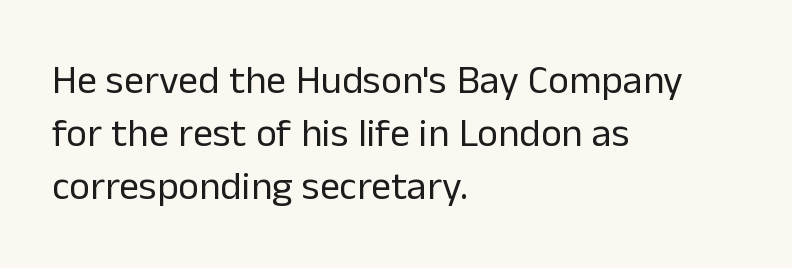
Observe the absence of serifs on each vertical stroke in this sample. The typography opts for an upright posture over an oblique one. Has an underline been added? It has not. No heavy texture on the line: the type isn't bold. The leading is moderate, giving the passage an even texture.
